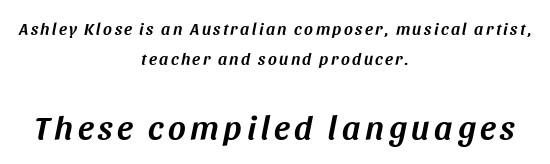
Q: Is the text italic (slanted)? A: Yes, it leans right by about 11 degrees.
Q: Is the text underlined? A: No.
Q: How is the paragraph aligned? A: Centered.
Q: Which block of text is set in a larger size, the first (top) or the second (bottom)? A: The second (bottom) one.
Q: Width (condensed, normal, or wide)? A: Normal.
Q: Stroke contrast? A: Medium.
Q: x-height? A: Large.
Q: Monospaced? A: No.
